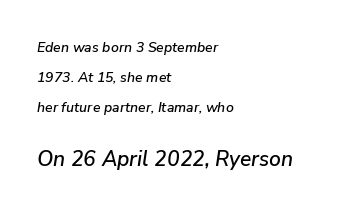
Which margin do the lines hug? The left one — the right edge is uneven. How are the letters spaced? Ordinarily, with no added tracking. One glance says open: line gaps are wider than usual. Emphasis-style slanted type is in use.
